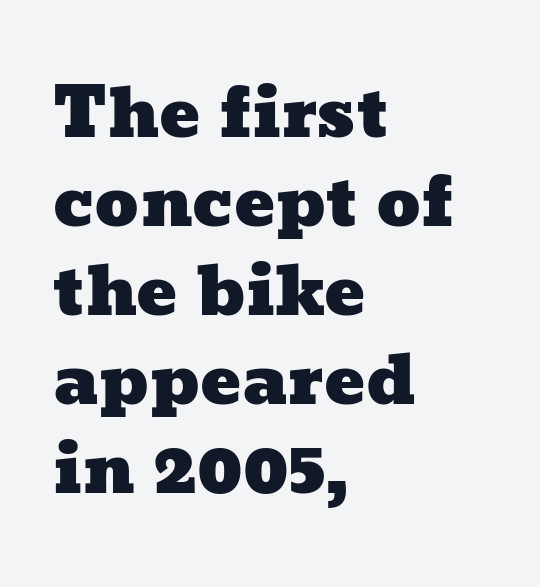
Q: Is the text underlined? A: No.
Q: How is the paragraph aligned? A: Left-aligned.
Q: Is the spacing between letters normal or unusually wide? A: Normal.
Q: Is the spacing between lines tight, normal or loose? A: Normal.
Q: Width (condensed, normal, or wide)? A: Wide.
Q: Stroke contrast? A: Low.
Q: x-height? A: Medium.
Q: Monospaced? A: No.
